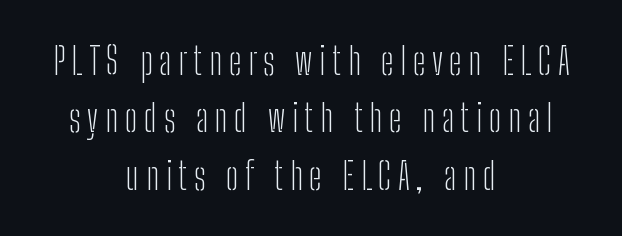
A typesetter would mark this as roman, not italic. Check the space under the baseline: it is left empty. The face used here is proportionally spaced, like ordinary book or web type. Unlike a traditional serif, this face leaves its strokes unadorned.
